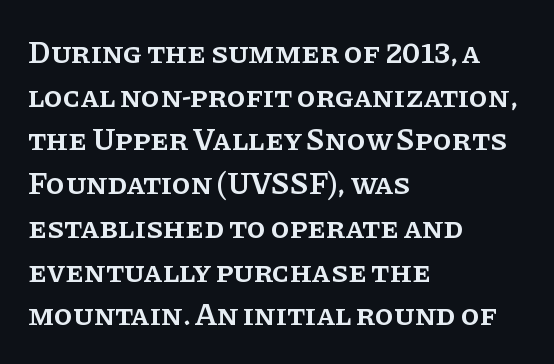
{"serif": "yes", "italic": "no", "bold": "semi", "weight": "semibold", "width": "normal", "stroke_contrast": "low", "x_height": "large", "monospaced": "no", "underline": "no", "align": "left", "line_spacing": "normal", "line_spacing_ratio": 1.41, "letter_spacing": "normal", "letter_spacing_em": 0.0, "glyph_px": 31}
